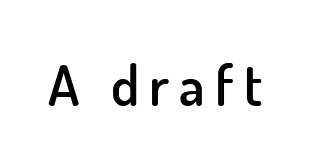
Examine the stroke ends and you'll find no serifs. The lettering holds an erect, upright posture throughout. Heft: intermediate — a semibold. No word sits above an underline.
